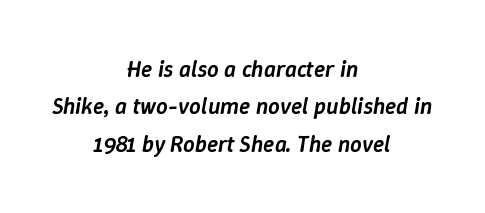
{"italic": "yes", "lean": "right", "slant_degrees": 9, "bold": "semi", "underline": "no", "align": "center", "line_spacing": "normal", "line_spacing_ratio": 1.63, "letter_spacing": "normal", "letter_spacing_em": 0.0, "glyph_px": 23}
